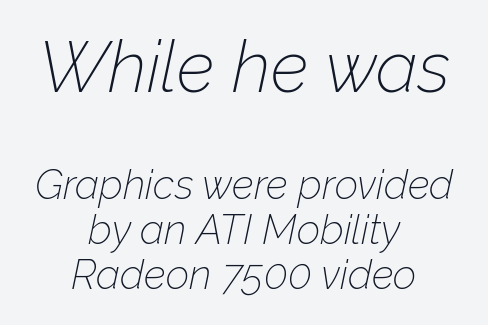
{"italic": "yes", "lean": "right", "slant_degrees": 12, "bold": "no", "weight": "thin", "width": "normal", "stroke_contrast": "low", "x_height": "medium", "monospaced": "no", "underline": "no", "align": "center", "line_spacing": "tight", "line_spacing_ratio": 1.1, "letter_spacing": "normal", "letter_spacing_em": 0.0, "larger_block": "first", "size_ratio": 1.73, "glyph_px": 71}
